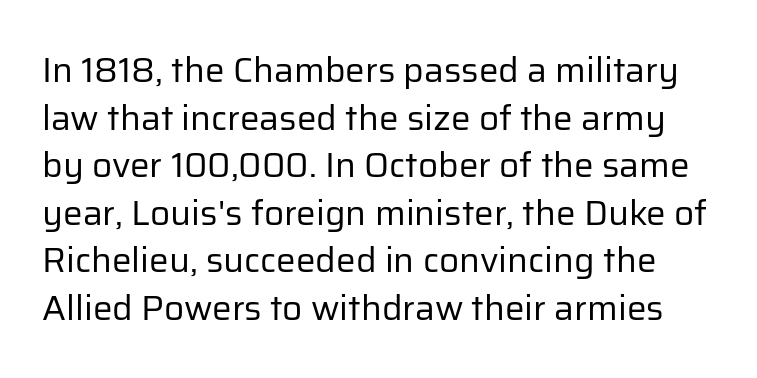
Q: Is the text bold? A: No.
Q: Is the text italic (slanted)? A: No, it is upright.
Q: Is the typeface a serif or a sans-serif typeface? A: Sans-serif.
Q: Is the text underlined? A: No.
Q: Is the spacing between letters normal or unusually wide? A: Normal.
Q: Is the spacing between lines tight, normal or loose? A: Normal.
Q: Width (condensed, normal, or wide)? A: Normal.
Q: Stroke contrast? A: Low.
Q: x-height? A: Medium.
Q: Monospaced? A: No.
